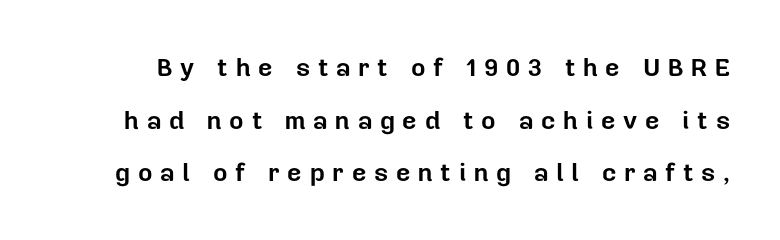
Q: Is the text bold? A: Yes.
Q: Is the text italic (slanted)? A: No, it is upright.
Q: Is the text underlined? A: No.
Q: Is the spacing between letters normal or unusually wide? A: Unusually wide.
Q: Is the spacing between lines tight, normal or loose? A: Loose.
